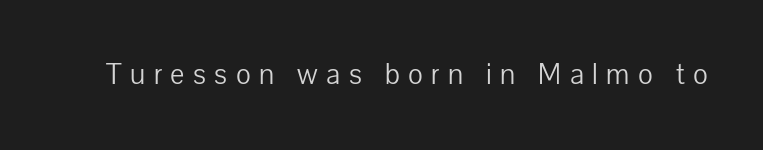
{"serif": "no", "italic": "no", "bold": "no", "weight": "light", "width": "normal", "stroke_contrast": "low", "x_height": "medium", "monospaced": "no", "underline": "no", "letter_spacing": "wide", "letter_spacing_em": 0.28, "glyph_px": 30}
